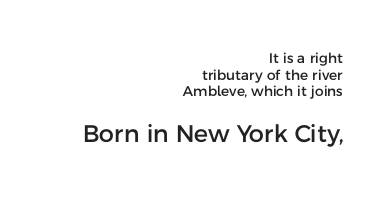
The image shows 24 px text type, upright; set right-aligned, line spacing 1.19x, normal letter spacing, not underlined; the second (bottom) block is 1.71x larger.
